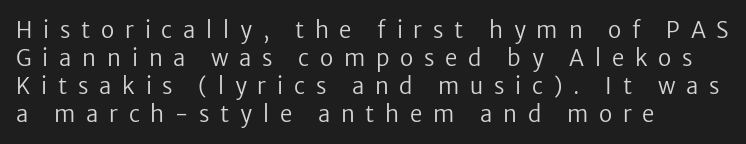
The image shows 22 px text type, upright; set left-aligned, normal line spacing (1.27x), unusually wide letter spacing (+0.49 em), not underlined.
